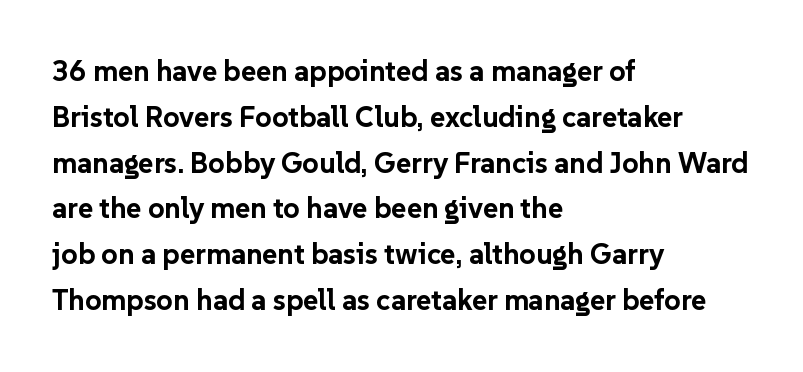
Q: Is the text bold? A: Yes.
Q: Is the text italic (slanted)? A: No, it is upright.
Q: Is the typeface a serif or a sans-serif typeface? A: Sans-serif.
Q: Is the text underlined? A: No.
Q: How is the paragraph aligned? A: Left-aligned.
Q: Is the spacing between letters normal or unusually wide? A: Normal.
Q: Is the spacing between lines tight, normal or loose? A: Normal.
Q: Width (condensed, normal, or wide)? A: Normal.
Q: Stroke contrast? A: Low.
Q: x-height? A: Medium.
Q: Monospaced? A: No.
